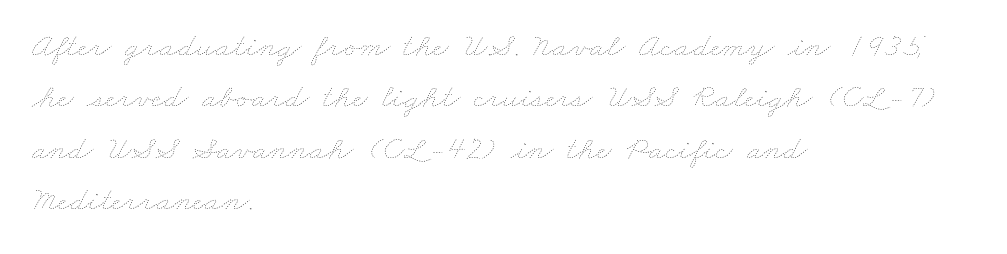
{"bold": "no", "weight": "thin", "width": "wide", "stroke_contrast": "low", "x_height": "small", "monospaced": "no", "underline": "no", "align": "left", "line_spacing": "normal", "line_spacing_ratio": 1.51, "letter_spacing": "normal", "letter_spacing_em": 0.0, "glyph_px": 34}
